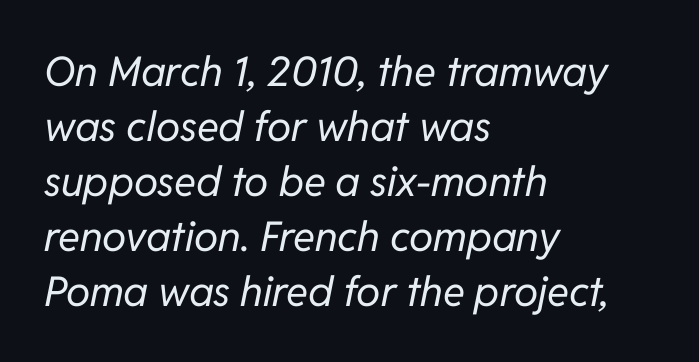
The image shows 41 px regular-weight type, italic (leaning right); set left-aligned, normal line spacing (1.34x), normal letter spacing, not underlined; low stroke contrast and a medium x-height.
